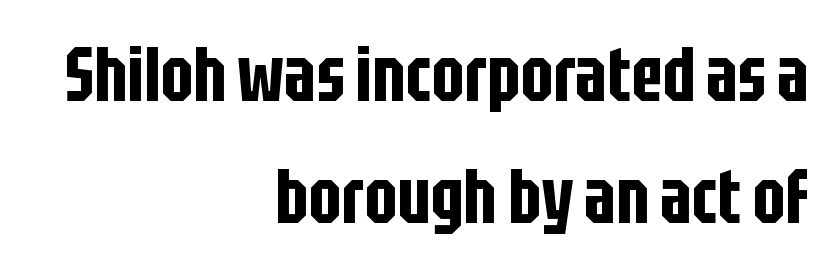
Q: Is the text italic (slanted)? A: No, it is upright.
Q: Is the typeface a serif or a sans-serif typeface? A: Sans-serif.
Q: Is the text underlined? A: No.
Q: How is the paragraph aligned? A: Right-aligned.
Q: Is the spacing between letters normal or unusually wide? A: Normal.
Q: Is the spacing between lines tight, normal or loose? A: Normal.
Q: Width (condensed, normal, or wide)? A: Condensed.
Q: Stroke contrast? A: Low.
Q: x-height? A: Large.
Q: Monospaced? A: No.
